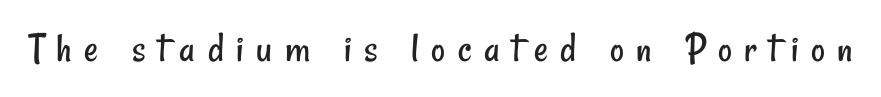
Q: Is the text bold? A: No.
Q: Is the typeface a serif or a sans-serif typeface? A: Sans-serif.
Q: Is the text underlined? A: No.
Q: Is the spacing between letters normal or unusually wide? A: Unusually wide.
Q: Width (condensed, normal, or wide)? A: Condensed.
Q: Stroke contrast? A: Low.
Q: x-height? A: Small.
Q: Monospaced? A: No.
